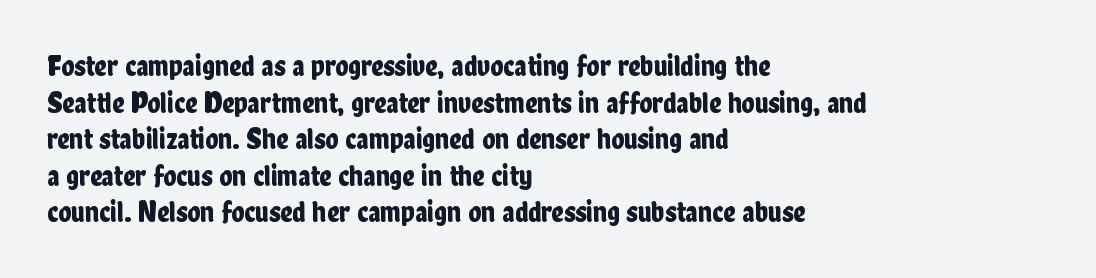
Q: Is the text italic (slanted)? A: No, it is upright.
Q: Is the typeface a serif or a sans-serif typeface? A: Sans-serif.
Q: Is the text underlined? A: No.
Q: How is the paragraph aligned? A: Left-aligned.
Q: Is the spacing between letters normal or unusually wide? A: Normal.
Q: Width (condensed, normal, or wide)? A: Condensed.
Q: Stroke contrast? A: Low.
Q: x-height? A: Medium.
Q: Monospaced? A: No.
